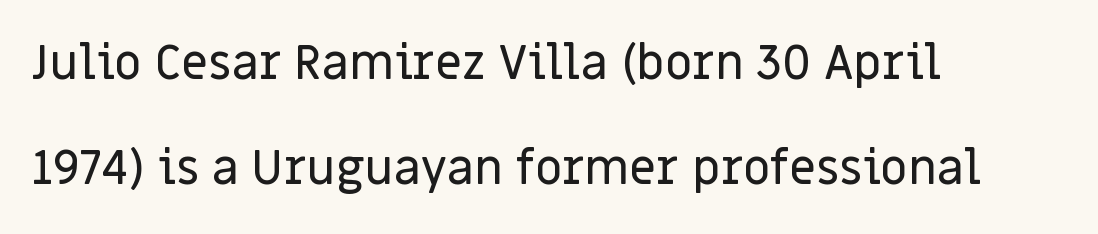
{"serif": "no", "italic": "no", "width": "normal", "stroke_contrast": "low", "x_height": "large", "monospaced": "no", "underline": "no", "align": "left", "line_spacing": "loose", "line_spacing_ratio": 2.19, "letter_spacing": "normal", "letter_spacing_em": 0.0, "glyph_px": 48}
